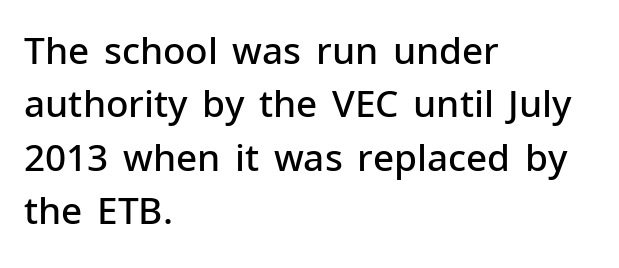
{"serif": "no", "italic": "no", "bold": "semi", "weight": "semibold", "width": "normal", "stroke_contrast": "low", "x_height": "medium", "monospaced": "no", "underline": "no", "align": "left", "line_spacing": "normal", "line_spacing_ratio": 1.44, "letter_spacing": "normal", "letter_spacing_em": 0.0, "glyph_px": 37}
